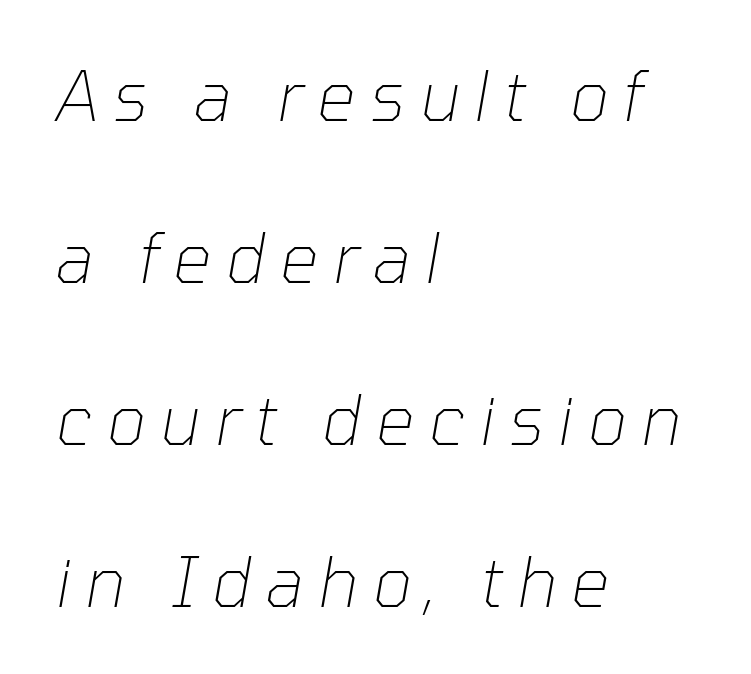
The image shows 68 px thin type, italic (leaning right); set left-aligned, loose line spacing (2.38x), unusually wide letter spacing (+0.21 em), not underlined; low stroke contrast and a medium x-height.
